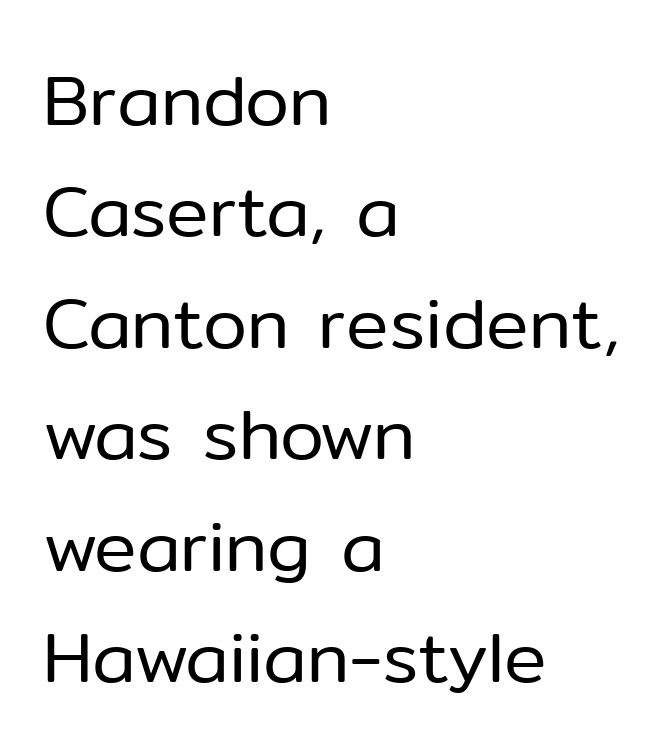
Q: Is the text bold? A: No.
Q: Is the text italic (slanted)? A: No, it is upright.
Q: Is the typeface a serif or a sans-serif typeface? A: Sans-serif.
Q: Is the text underlined? A: No.
Q: How is the paragraph aligned? A: Left-aligned.
Q: Is the spacing between letters normal or unusually wide? A: Normal.
Q: Is the spacing between lines tight, normal or loose? A: Normal.
Q: Width (condensed, normal, or wide)? A: Normal.
Q: Stroke contrast? A: Low.
Q: x-height? A: Medium.
Q: Monospaced? A: No.
